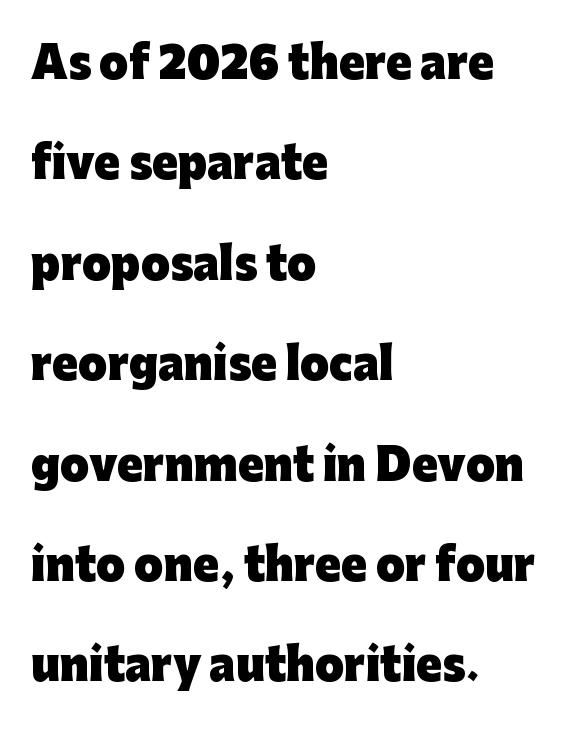
Upright lettering throughout. The designer dialed line spacing up above the default. The passage shown is typed in a proportional face where columns would drift. These lines carry a lot of weight — the face is fully bold. Stroke terminals: plain, sans-serif. This rendering leaves character spacing at its baseline value.
